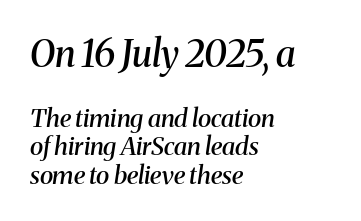
Q: Is the text bold? A: Semi-bold.
Q: Is the text italic (slanted)? A: Yes, it leans right by about 8 degrees.
Q: Is the typeface a serif or a sans-serif typeface? A: Serif.
Q: Is the text underlined? A: No.
Q: How is the paragraph aligned? A: Left-aligned.
Q: Is the spacing between letters normal or unusually wide? A: Normal.
Q: Is the spacing between lines tight, normal or loose? A: Tight.
Q: Which block of text is set in a larger size, the first (top) or the second (bottom)? A: The first (top) one.
Q: Width (condensed, normal, or wide)? A: Normal.
Q: Stroke contrast? A: Medium.
Q: x-height? A: Medium.
Q: Monospaced? A: No.
